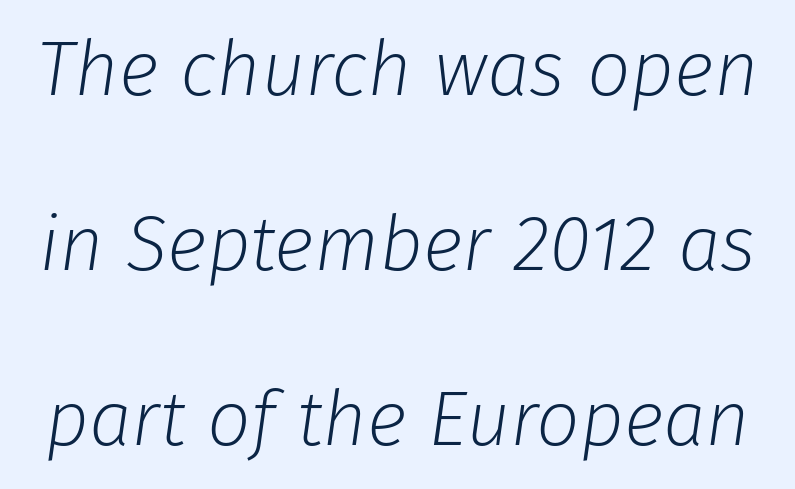
The image shows 77 px light type, italic (leaning right); set loose line spacing (2.27x), normal letter spacing, not underlined; low stroke contrast and a medium x-height.
